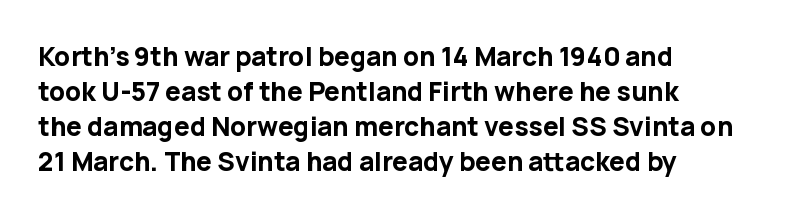
{"italic": "no", "bold": "yes", "underline": "no", "align": "left", "line_spacing": "normal", "line_spacing_ratio": 1.34, "letter_spacing": "normal", "letter_spacing_em": 0.0, "glyph_px": 26}
